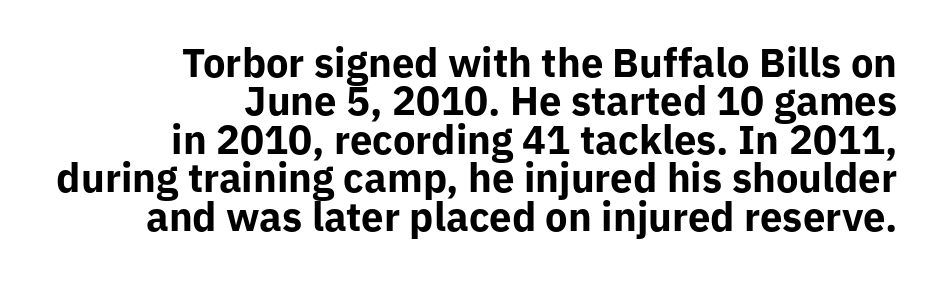
{"serif": "no", "italic": "no", "bold": "yes", "weight": "bold", "width": "normal", "stroke_contrast": "low", "x_height": "medium", "monospaced": "no", "underline": "no", "align": "right", "line_spacing": "tight", "line_spacing_ratio": 0.96, "letter_spacing": "normal", "letter_spacing_em": 0.0, "glyph_px": 40}
